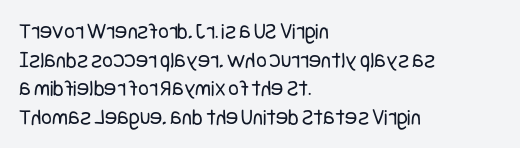
Q: Is the text bold? A: No.
Q: Is the text italic (slanted)? A: No, it is upright.
Q: Is the text underlined? A: No.
Q: How is the paragraph aligned? A: Left-aligned.
Q: Is the spacing between letters normal or unusually wide? A: Normal.
